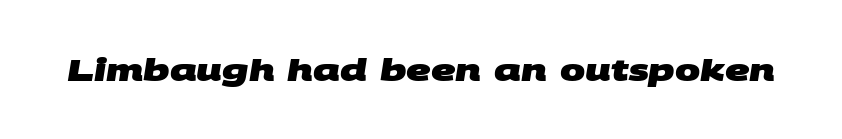
The image shows 30 px heavy, wide sans-serif type; set normal letter spacing, not underlined; medium stroke contrast and a large x-height.
